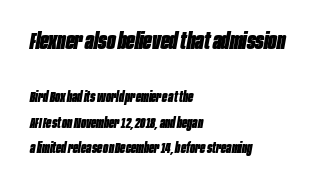
Q: Is the text bold? A: Yes.
Q: Is the text italic (slanted)? A: Yes, it leans right by about 10 degrees.
Q: Is the text underlined? A: No.
Q: How is the paragraph aligned? A: Left-aligned.
Q: Is the spacing between letters normal or unusually wide? A: Normal.
Q: Which block of text is set in a larger size, the first (top) or the second (bottom)? A: The first (top) one.
